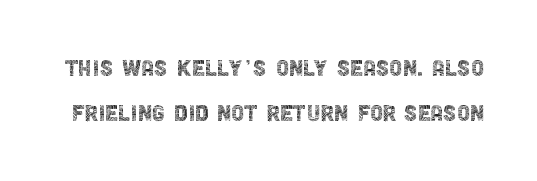
Letterform terminals end flat and unadorned throughout the passage. A typesetter would call this leading conventional body-copy spacing. Style check: upright. Type without underlining.
